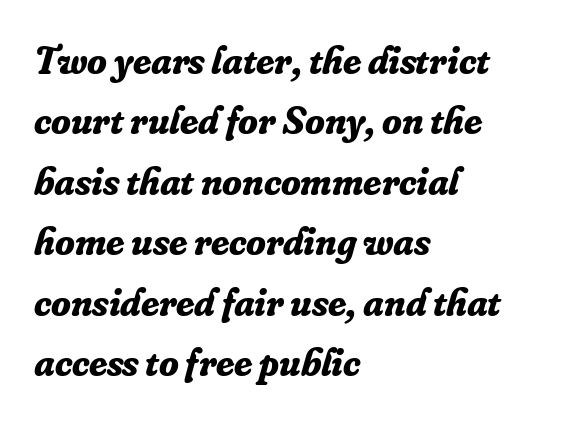
Q: Is the text bold? A: Yes.
Q: Is the text italic (slanted)? A: Yes, it leans right by about 16 degrees.
Q: Is the typeface a serif or a sans-serif typeface? A: Serif.
Q: Is the text underlined? A: No.
Q: How is the paragraph aligned? A: Left-aligned.
Q: Is the spacing between letters normal or unusually wide? A: Normal.
Q: Is the spacing between lines tight, normal or loose? A: Normal.
Q: Width (condensed, normal, or wide)? A: Normal.
Q: Stroke contrast? A: Low.
Q: x-height? A: Small.
Q: Monospaced? A: No.
